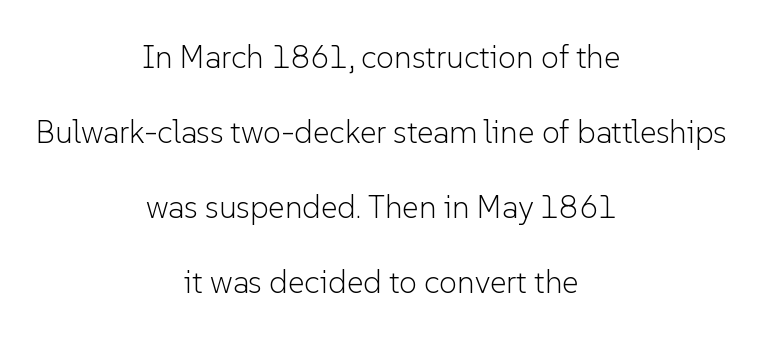
{"serif": "no", "italic": "no", "bold": "no", "weight": "light", "width": "normal", "stroke_contrast": "low", "x_height": "medium", "monospaced": "no", "underline": "no", "align": "center", "line_spacing": "loose", "line_spacing_ratio": 2.34, "letter_spacing": "normal", "letter_spacing_em": 0.0, "glyph_px": 32}
